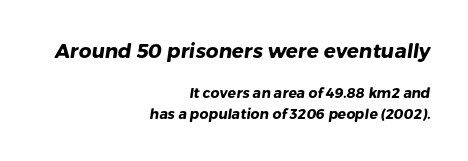
Q: Is the text bold? A: Yes.
Q: Is the text underlined? A: No.
Q: How is the paragraph aligned? A: Right-aligned.
Q: Is the spacing between letters normal or unusually wide? A: Normal.
Q: Is the spacing between lines tight, normal or loose? A: Normal.
Q: Which block of text is set in a larger size, the first (top) or the second (bottom)? A: The first (top) one.
